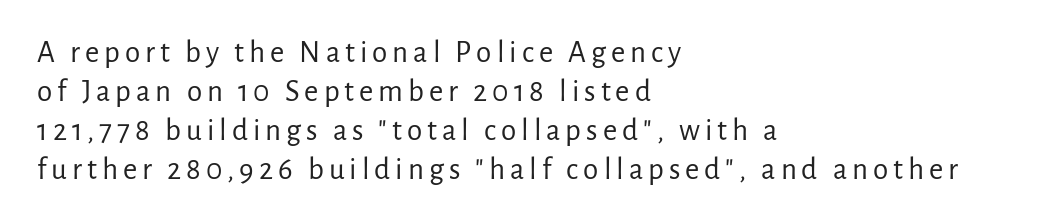
The specimen omits any rule beneath the text block's lines. Counters stay open thanks to moderate or lighter strokes. I'd call this a sans setting — the letters go barefoot. A roman cut, with each character standing at attention. Where is the straight margin? On the left.
